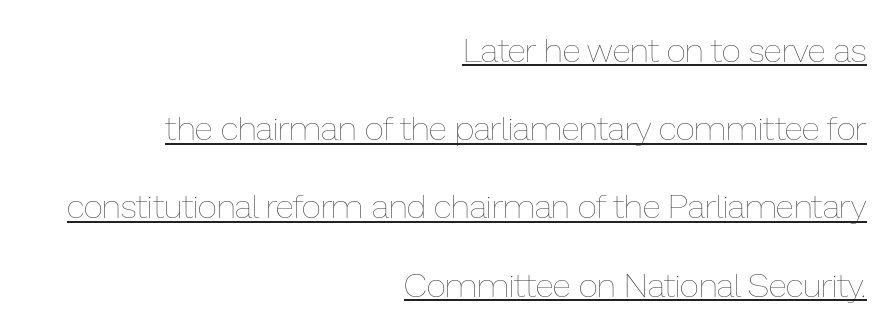
Q: Is the text bold? A: No.
Q: Is the text italic (slanted)? A: No, it is upright.
Q: Is the text underlined? A: Yes.
Q: How is the paragraph aligned? A: Right-aligned.
Q: Is the spacing between letters normal or unusually wide? A: Normal.
Q: Is the spacing between lines tight, normal or loose? A: Loose.
Q: Width (condensed, normal, or wide)? A: Normal.
Q: Stroke contrast? A: Low.
Q: x-height? A: Medium.
Q: Monospaced? A: No.
